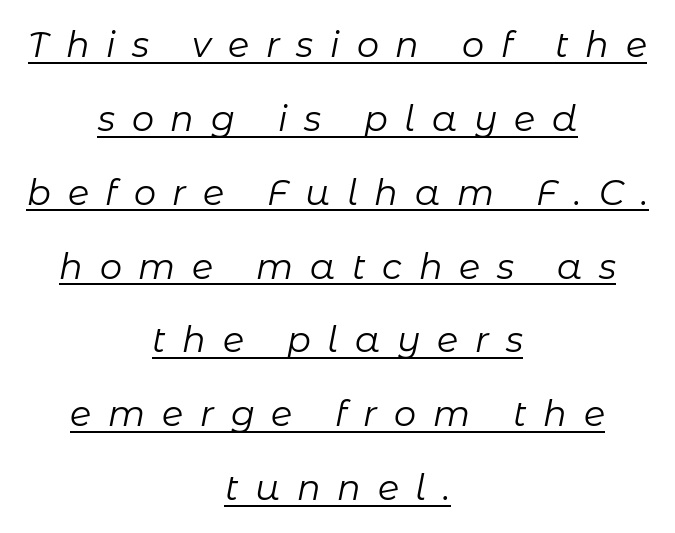
The image shows 35 px regular-weight type, italic (leaning right); set centered, loose line spacing (2.11x), unusually wide letter spacing (+0.48 em), underlined; low stroke contrast and a medium x-height.
